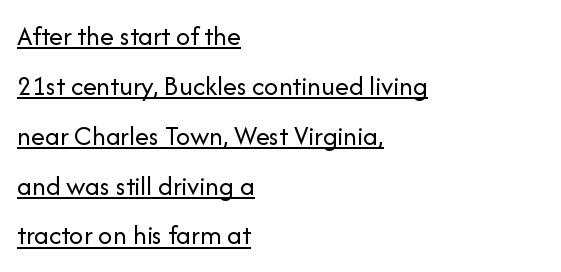
{"serif": "no", "italic": "no", "bold": "no", "weight": "regular", "width": "normal", "stroke_contrast": "low", "x_height": "medium", "monospaced": "no", "underline": "yes", "align": "left", "line_spacing_ratio": 1.78, "letter_spacing": "normal", "letter_spacing_em": 0.0, "glyph_px": 28}
